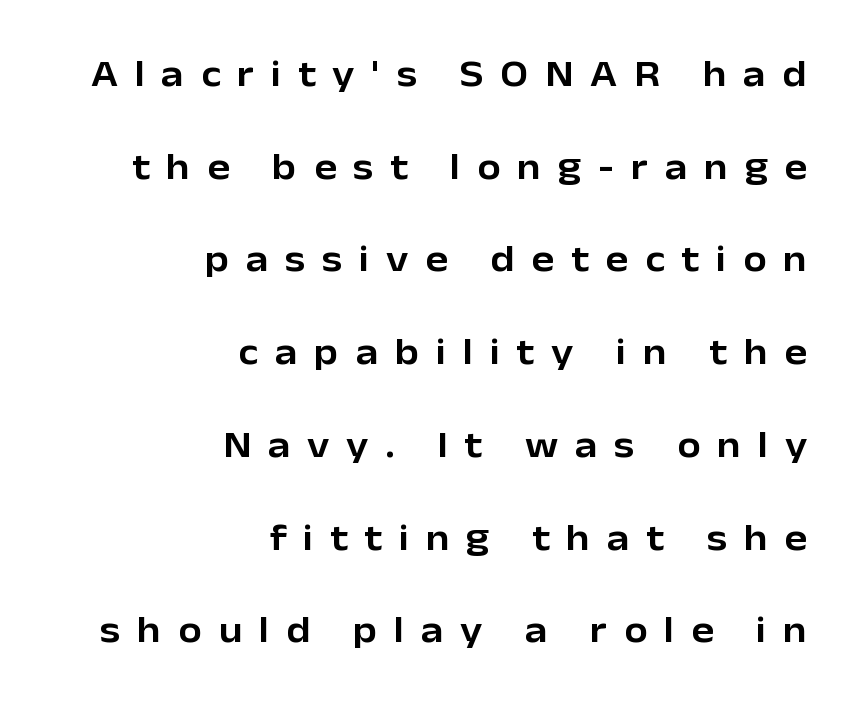
The image shows 38 px sans-serif type, upright; set right-aligned, loose line spacing (2.44x), unusually wide letter spacing (+0.44 em), not underlined; low stroke contrast and a medium x-height.
